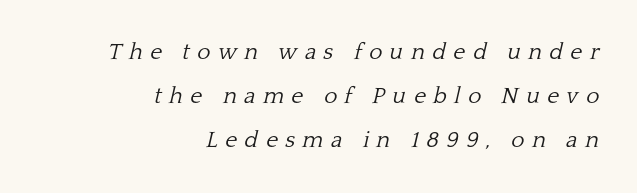
An italicized treatment has been applied to the whole sample. Stems and bowls with no extra thickness — not bold. Leading is clearly above the norm, producing a sparse column. Decoration check: the copy has no underline. If you drew a ruler down the right edge, every line would touch it.
